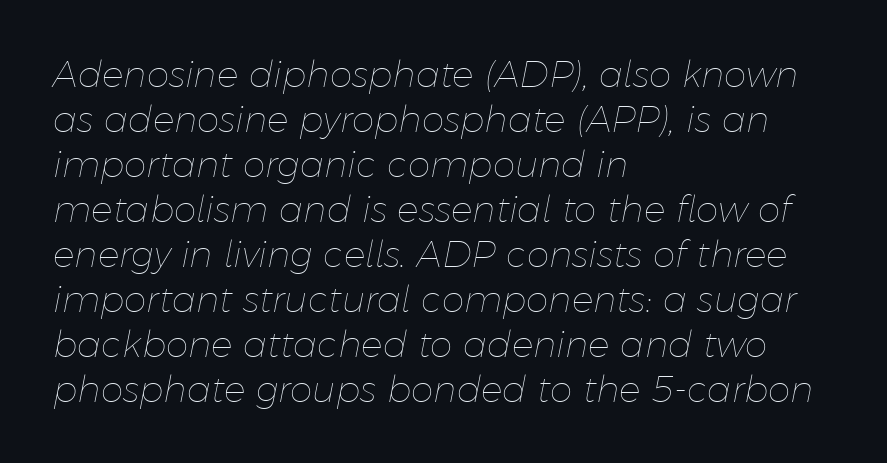
The image shows 36 px thin type, italic (leaning right); set left-aligned, normal line spacing (1.25x), normal letter spacing, not underlined; low stroke contrast and a medium x-height.
